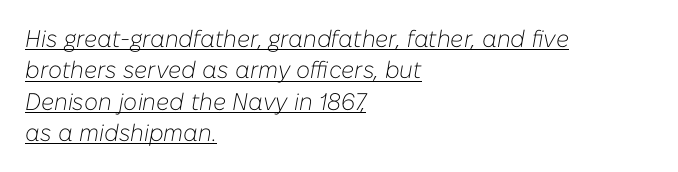
The setting favours the left margin, as ordinary paragraphs usually do. The font sits on the lighter half of the weight spectrum, regular included. The leading is moderate, giving the passage an even texture. The letterforms sit shoulder to shoulder at normal distance. Would a proofreader flag this as italicized? Yes. The words here are underlined.
